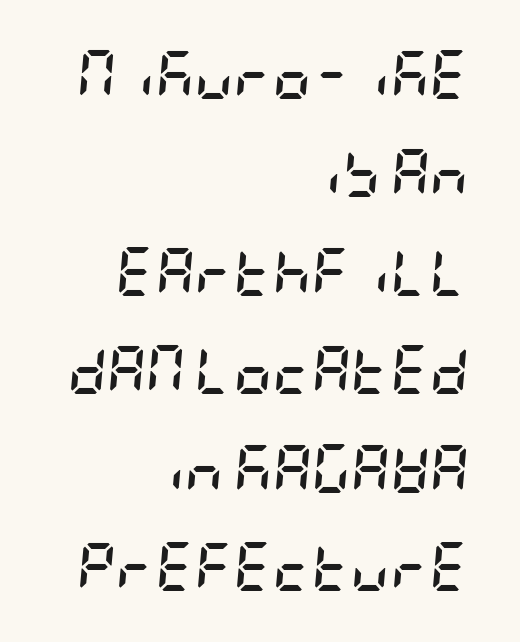
A typesetter would call this leading open, well beyond the default. A student would call this right alignment; a typographer would say flush right, rag left. No word sits above an underline. Between one letter and the next there's only the usual sliver of space.
